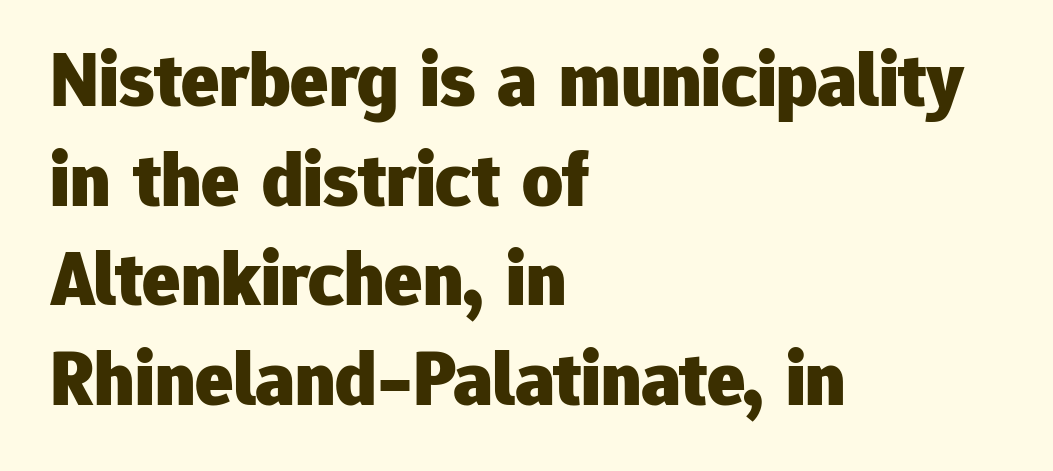
Q: Is the text bold? A: Yes.
Q: Is the text italic (slanted)? A: No, it is upright.
Q: Is the typeface a serif or a sans-serif typeface? A: Sans-serif.
Q: Is the text underlined? A: No.
Q: How is the paragraph aligned? A: Left-aligned.
Q: Is the spacing between letters normal or unusually wide? A: Normal.
Q: Is the spacing between lines tight, normal or loose? A: Normal.
Q: Width (condensed, normal, or wide)? A: Normal.
Q: Stroke contrast? A: Low.
Q: x-height? A: Medium.
Q: Monospaced? A: No.
